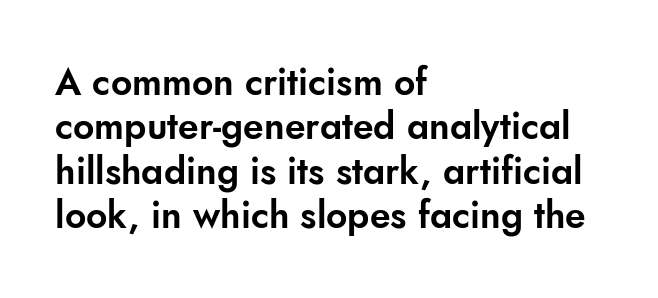
Posture: straight, roman, zero tilt. Short and long lines alike share a common starting point at left. Standard letterfit; no display-style spreading of the glyphs. Note the varied advance widths — an 'i' is clearly narrower than an 'm'.
